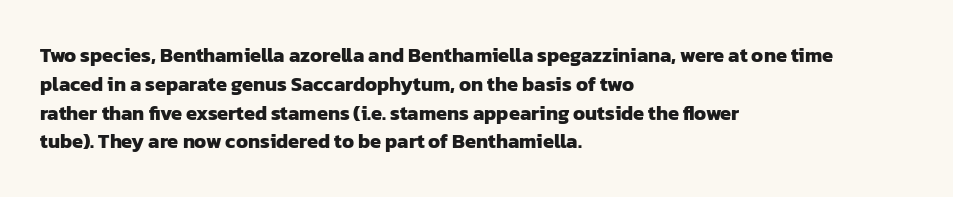
The image shows 20 px bold type; set left-aligned, normal line spacing (1.44x), normal letter spacing, not underlined.
